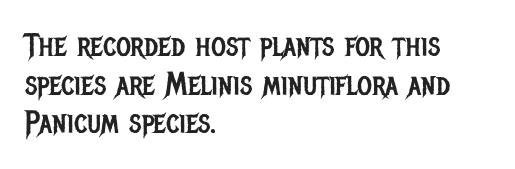
Q: Is the text bold? A: No.
Q: Is the text italic (slanted)? A: No, it is upright.
Q: Is the typeface a serif or a sans-serif typeface? A: Sans-serif.
Q: Is the text underlined? A: No.
Q: How is the paragraph aligned? A: Left-aligned.
Q: Is the spacing between letters normal or unusually wide? A: Normal.
Q: Width (condensed, normal, or wide)? A: Condensed.
Q: Stroke contrast? A: Low.
Q: x-height? A: Large.
Q: Monospaced? A: No.
